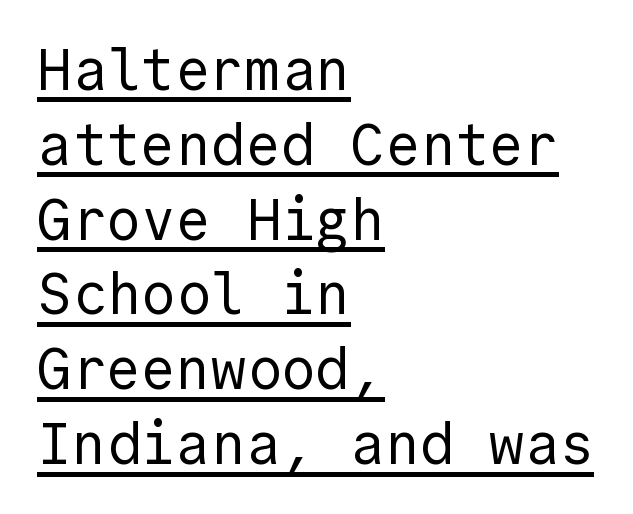
Every row of glyphs begins at an identical x-position on the left. A typesetter would call this zero additional tracking. Tall strokes in this sample are plumb rather than angled. One glance says typical: line gaps are just what's usual. The passage shown is not bold in any degree. Does the type have serifs? No, each stem ends abruptly.
